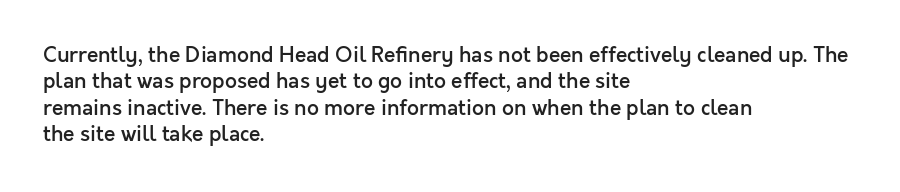
{"italic": "no", "bold": "semi", "underline": "no", "align": "left", "line_spacing": "normal", "line_spacing_ratio": 1.26, "letter_spacing": "normal", "letter_spacing_em": 0.0, "glyph_px": 21}
